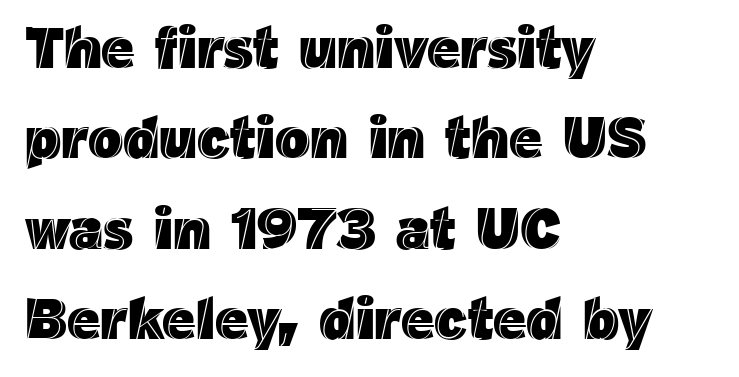
Each word holds together tightly as a unit, with standard inter-letter gaps. The zone under the glyphs is completely vacant. The face used here is proportionally spaced, like ordinary book or web type. Tall strokes in this sample are plumb rather than angled.
